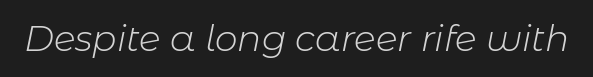
Q: Is the text bold? A: No.
Q: Is the text italic (slanted)? A: Yes, it leans right by about 11 degrees.
Q: Is the text underlined? A: No.
Q: Is the spacing between letters normal or unusually wide? A: Normal.
Q: Width (condensed, normal, or wide)? A: Normal.
Q: Stroke contrast? A: Low.
Q: x-height? A: Medium.
Q: Monospaced? A: No.
